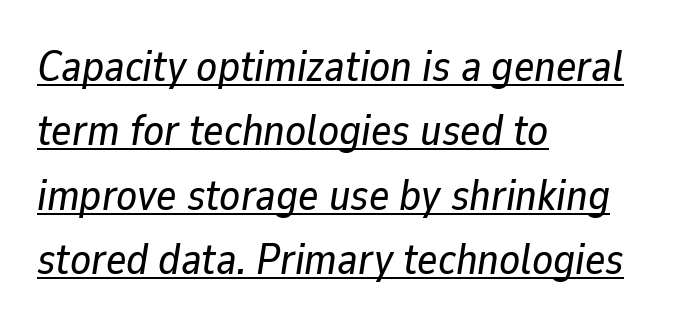
The image shows 43 px text type, italic (leaning right); set left-aligned, normal line spacing (1.5x), normal letter spacing, underlined; low stroke contrast and a medium x-height.
